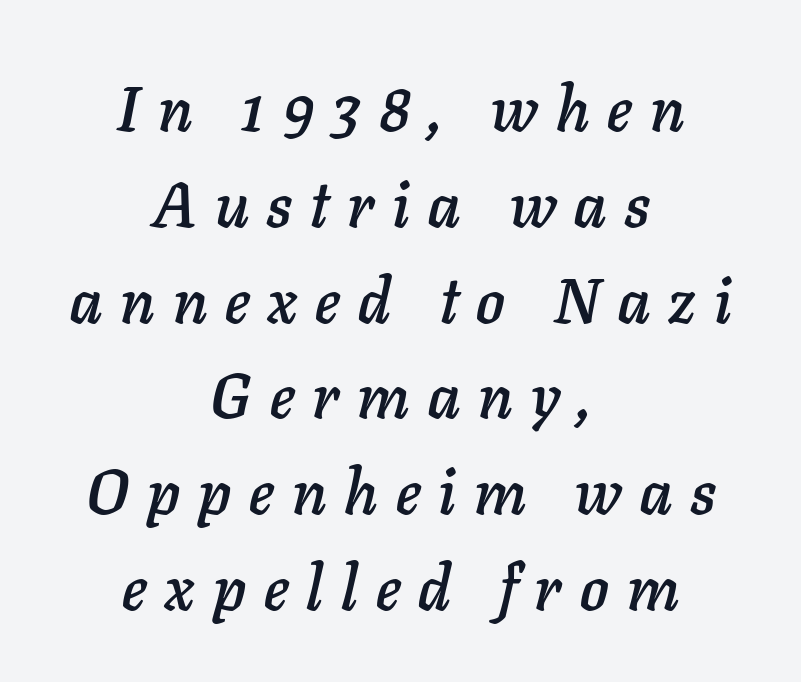
Q: Is the text italic (slanted)? A: Yes, it leans right by about 11 degrees.
Q: Is the text underlined? A: No.
Q: How is the paragraph aligned? A: Centered.
Q: Is the spacing between letters normal or unusually wide? A: Unusually wide.
Q: Is the spacing between lines tight, normal or loose? A: Normal.
Q: Width (condensed, normal, or wide)? A: Normal.
Q: Stroke contrast? A: Low.
Q: x-height? A: Medium.
Q: Monospaced? A: No.
